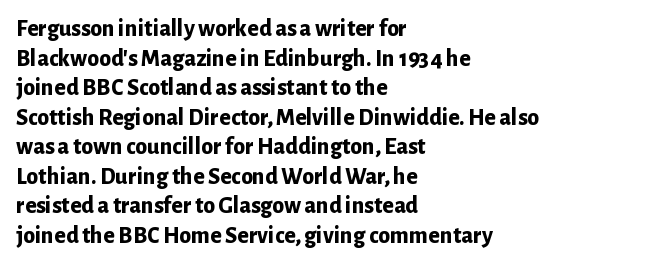
The image shows 24 px bold type, upright; set left-aligned, line spacing 1.23x, normal letter spacing, not underlined.
